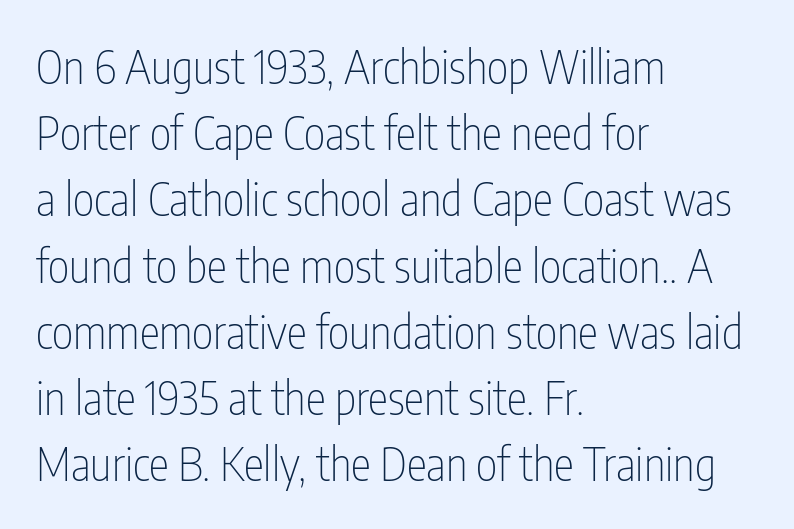
The image shows 46 px thin, condensed sans-serif type, upright; set left-aligned, normal line spacing (1.44x), normal letter spacing, not underlined; low stroke contrast and a medium x-height.
